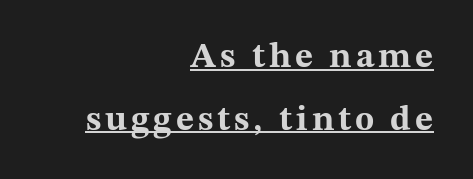
{"serif": "yes", "italic": "no", "bold": "yes", "weight": "bold", "width": "wide", "stroke_contrast": "medium", "x_height": "medium", "monospaced": "no", "underline": "yes", "align": "right", "line_spacing_ratio": 1.79, "glyph_px": 35}
